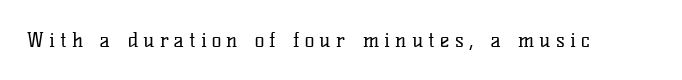
The image shows 20 px text type, upright; set unusually wide letter spacing (+0.26 em), not underlined.
